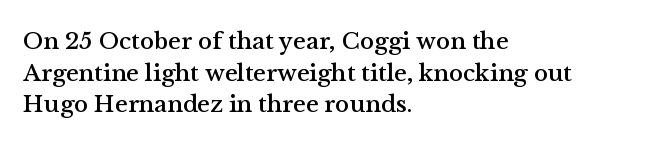
The letterforms sit shoulder to shoulder at normal distance. In terms of leading, this rendering sits right in the middle. The rendering anchors every line to the left-hand side. Style check: upright.
